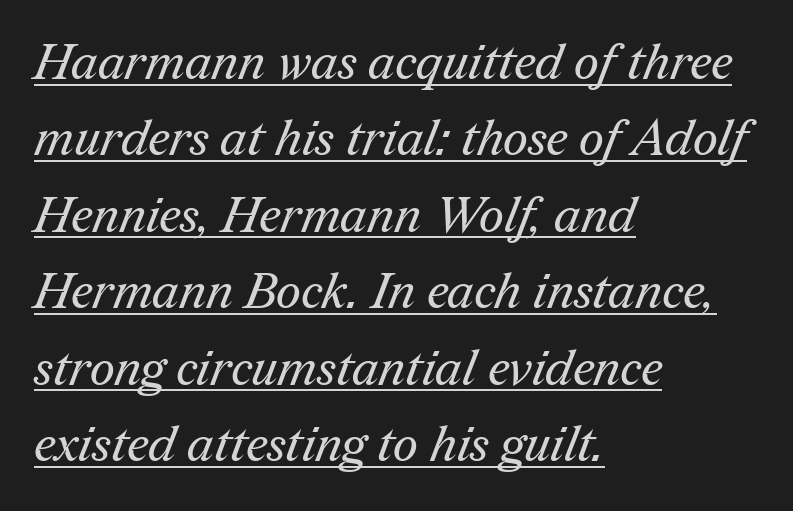
The image shows 49 px regular-weight serif type; set left-aligned, normal line spacing (1.56x), normal letter spacing, underlined; medium stroke contrast and a medium x-height.
